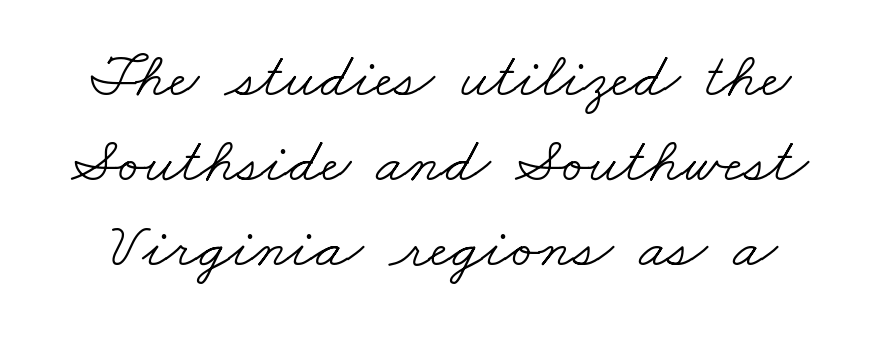
Q: Is the text bold? A: No.
Q: Is the typeface a serif or a sans-serif typeface? A: Serif.
Q: Is the text underlined? A: No.
Q: Is the spacing between letters normal or unusually wide? A: Normal.
Q: Is the spacing between lines tight, normal or loose? A: Normal.
Q: Width (condensed, normal, or wide)? A: Wide.
Q: Stroke contrast? A: Low.
Q: x-height? A: Small.
Q: Monospaced? A: No.
